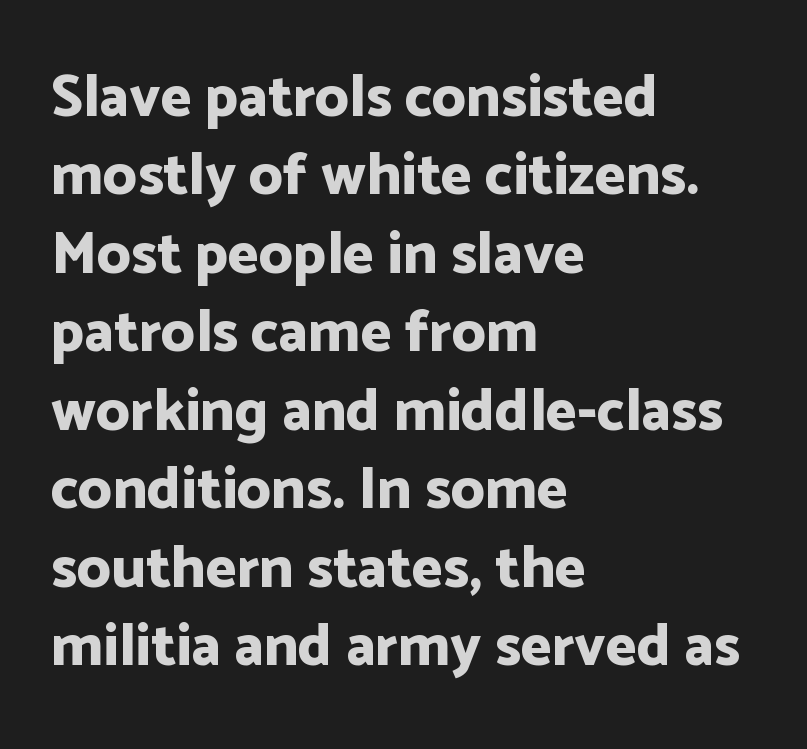
Honestly, there is no underline to notice here at all. Visually the block forms a straight wall on the left and a jagged coastline on the right. The typeface chosen for these lines omits serifs. The rows are spaced the way most documents space them. A typesetter would mark this as roman, not italic. Character widths vary here, with narrow letters taking less room than wide ones.
